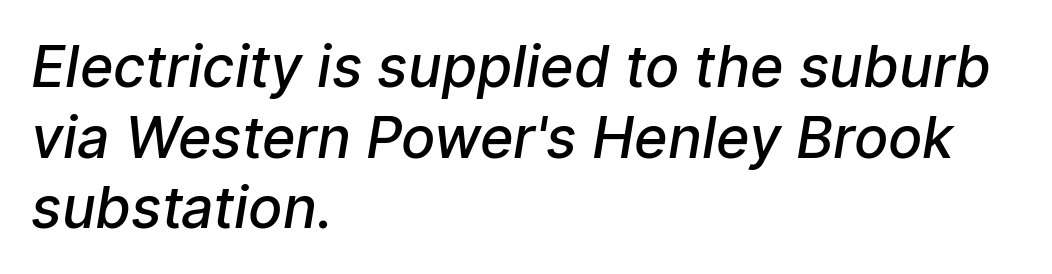
The image shows 57 px semibold sans-serif type; set left-aligned, line spacing 1.24x, normal letter spacing, not underlined; low stroke contrast and a medium x-height.
